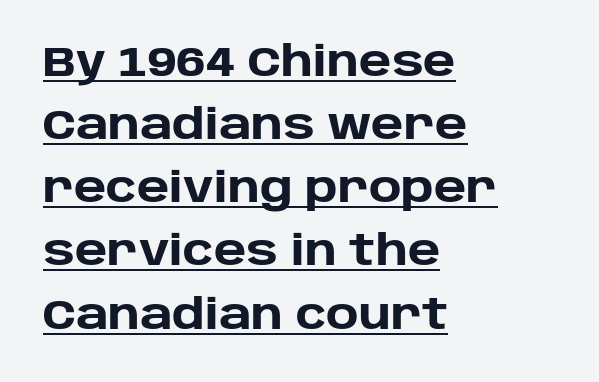
Q: Is the text bold? A: Yes.
Q: Is the text italic (slanted)? A: No, it is upright.
Q: Is the typeface a serif or a sans-serif typeface? A: Sans-serif.
Q: Is the text underlined? A: Yes.
Q: How is the paragraph aligned? A: Left-aligned.
Q: Is the spacing between letters normal or unusually wide? A: Normal.
Q: Is the spacing between lines tight, normal or loose? A: Normal.
Q: Width (condensed, normal, or wide)? A: Normal.
Q: Stroke contrast? A: Low.
Q: x-height? A: Large.
Q: Monospaced? A: No.
